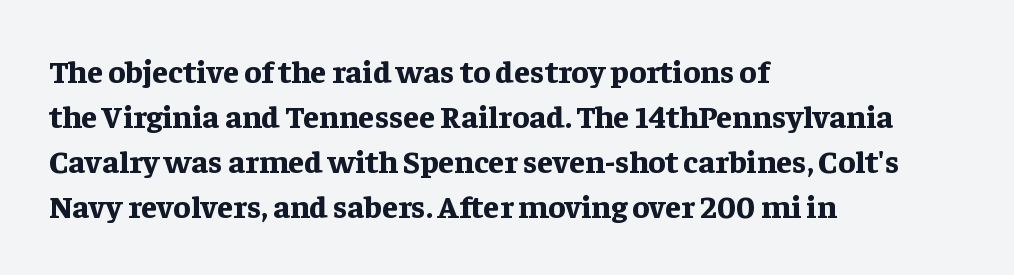
The image shows 32 px bold serif type, upright; set left-aligned, normal line spacing (1.41x), normal letter spacing, not underlined; low stroke contrast and a medium x-height.
